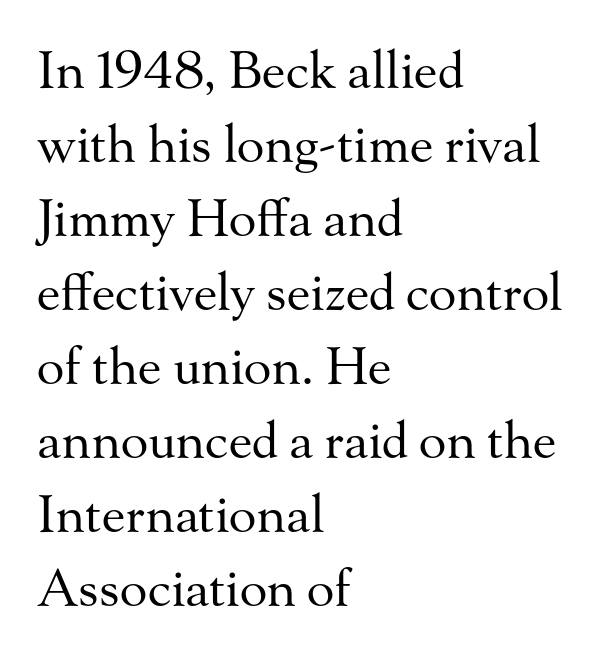
The lines in this sample share a left origin and differ only in where they stop. Stem width sits at or under what a default text font uses. A bare baseline throughout the passage. Glyph-to-glyph distance matches everyday printed text. Spacing verdict: proportional, widths tailored to each character.
